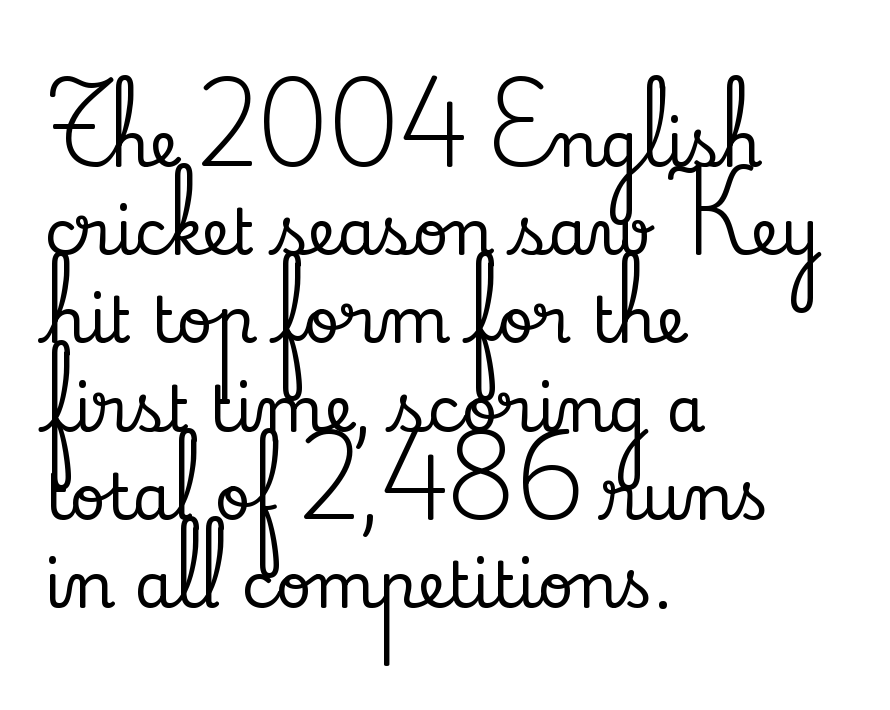
Q: Is the text italic (slanted)? A: No, it is upright.
Q: Is the typeface a serif or a sans-serif typeface? A: Serif.
Q: Is the text underlined? A: No.
Q: How is the paragraph aligned? A: Left-aligned.
Q: Is the spacing between letters normal or unusually wide? A: Normal.
Q: Is the spacing between lines tight, normal or loose? A: Normal.
Q: Width (condensed, normal, or wide)? A: Normal.
Q: Stroke contrast? A: Low.
Q: x-height? A: Small.
Q: Monospaced? A: No.
